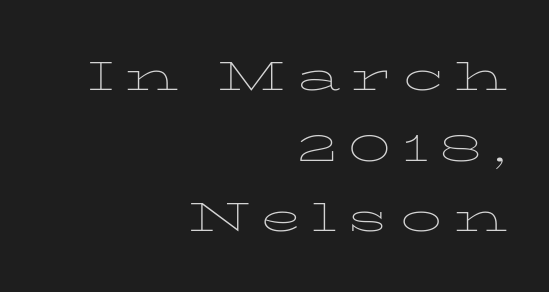
{"serif": "yes", "italic": "no", "bold": "no", "weight": "thin", "width": "wide", "stroke_contrast": "low", "x_height": "medium", "monospaced": "no", "underline": "no", "align": "right", "line_spacing": "normal", "line_spacing_ratio": 1.68, "letter_spacing": "wide", "letter_spacing_em": 0.25, "glyph_px": 42}
